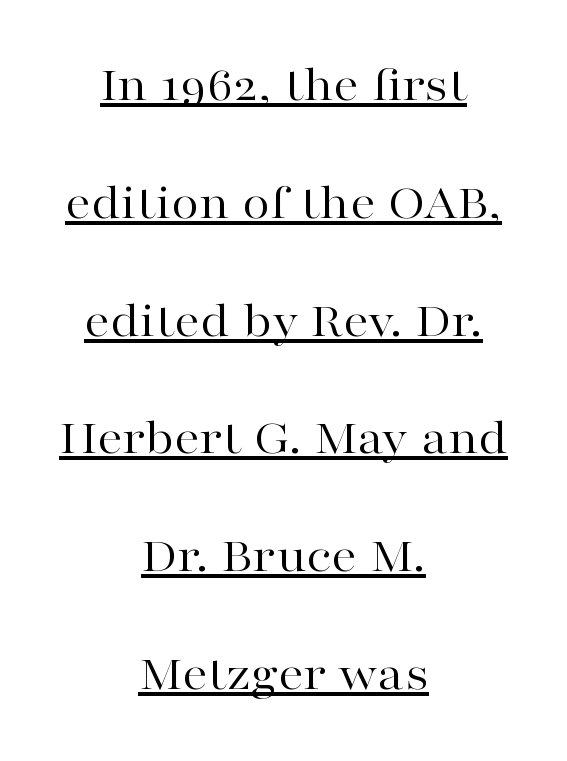
The image shows 51 px regular-weight, wide serif type, upright; set centered, loose line spacing (2.31x), normal letter spacing, underlined; high stroke contrast and a medium x-height.
